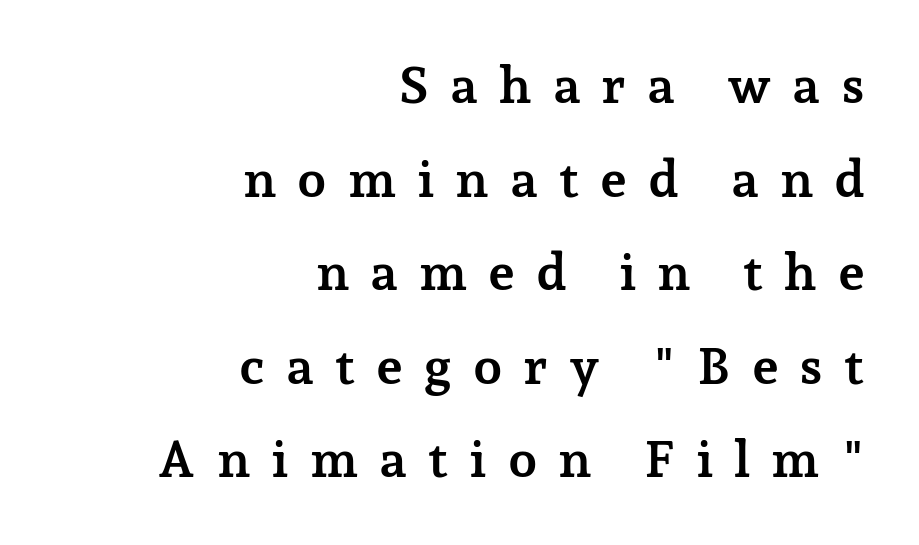
{"serif": "yes", "italic": "no", "bold": "yes", "weight": "semibold", "width": "normal", "stroke_contrast": "low", "x_height": "medium", "monospaced": "no", "underline": "no", "align": "right", "line_spacing_ratio": 1.8, "letter_spacing": "wide", "letter_spacing_em": 0.4, "glyph_px": 52}
